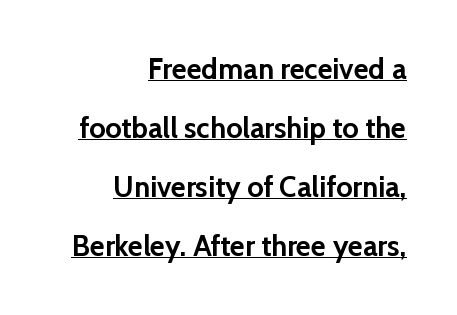
Q: Is the text bold? A: Yes.
Q: Is the text italic (slanted)? A: No, it is upright.
Q: Is the typeface a serif or a sans-serif typeface? A: Sans-serif.
Q: Is the text underlined? A: Yes.
Q: How is the paragraph aligned? A: Right-aligned.
Q: Is the spacing between letters normal or unusually wide? A: Normal.
Q: Is the spacing between lines tight, normal or loose? A: Loose.
Q: Width (condensed, normal, or wide)? A: Normal.
Q: Stroke contrast? A: Low.
Q: x-height? A: Medium.
Q: Monospaced? A: No.
